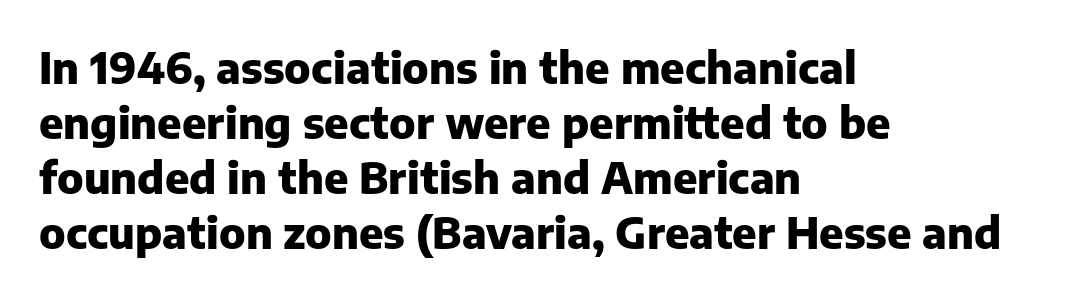
The image shows 43 px heavy sans-serif type, upright; set left-aligned, normal line spacing (1.28x), normal letter spacing, not underlined; low stroke contrast and a medium x-height.
